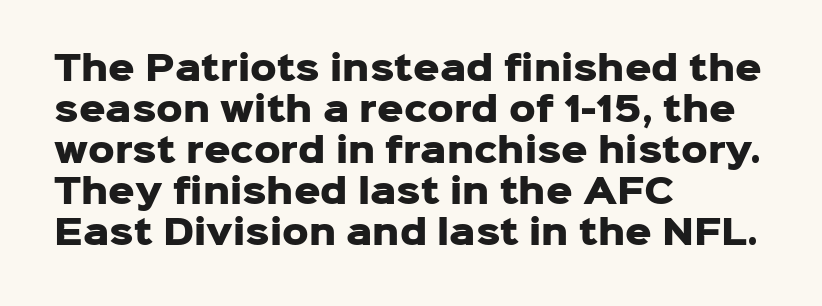
The image shows 33 px heavy sans-serif type, upright; set left-aligned, line spacing 1.24x, normal letter spacing, not underlined; low stroke contrast and a medium x-height.
